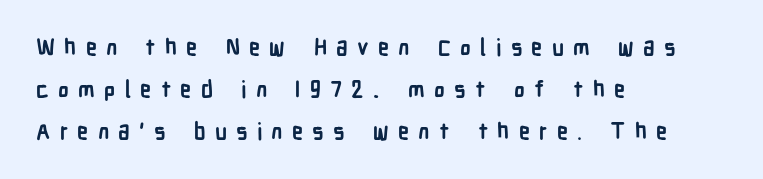
{"italic": "no", "bold": "yes", "underline": "no", "align": "left", "line_spacing": "loose", "line_spacing_ratio": 1.9, "letter_spacing": "wide", "letter_spacing_em": 0.42, "glyph_px": 22}
